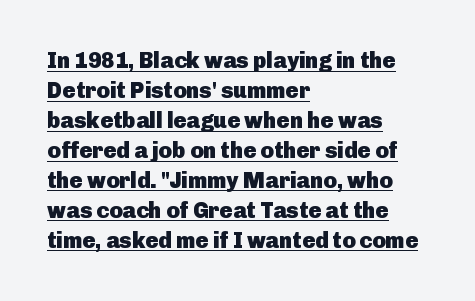
The image shows 22 px bold type, upright; set left-aligned, normal line spacing (1.36x), normal letter spacing, underlined.
